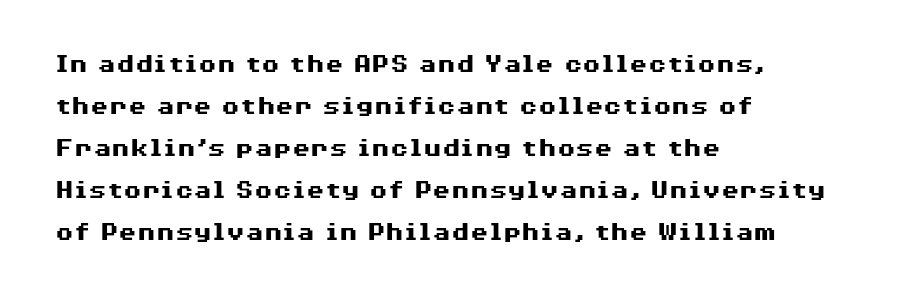
Nothing unusual about the tracking: characters are spaced as the font intends. Layout note: lines flush left. Does the lettering tilt? It doesn't — this is upright. The characters look thick and weighty, a clear bold. If you measured baseline to baseline, you'd find a middling distance. Underlining? Definitely not there.
